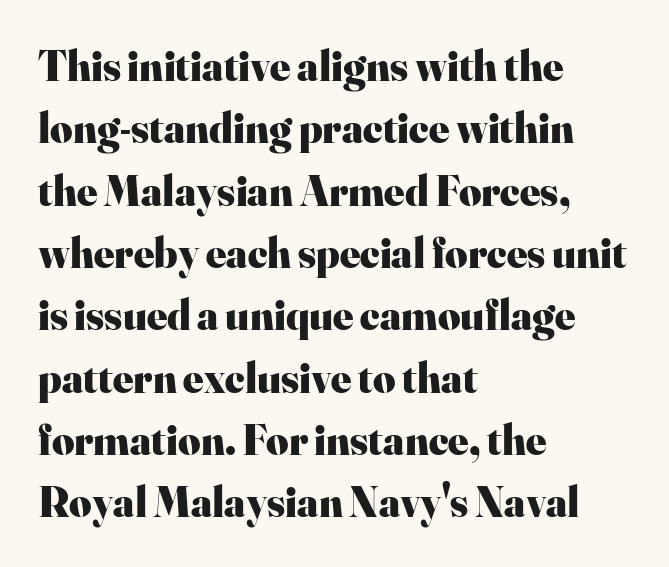
{"serif": "yes", "italic": "no", "bold": "yes", "weight": "heavy", "width": "normal", "stroke_contrast": "high", "x_height": "small", "monospaced": "no", "underline": "no", "align": "left", "line_spacing": "normal", "line_spacing_ratio": 1.45, "letter_spacing": "normal", "letter_spacing_em": 0.0, "glyph_px": 43}
